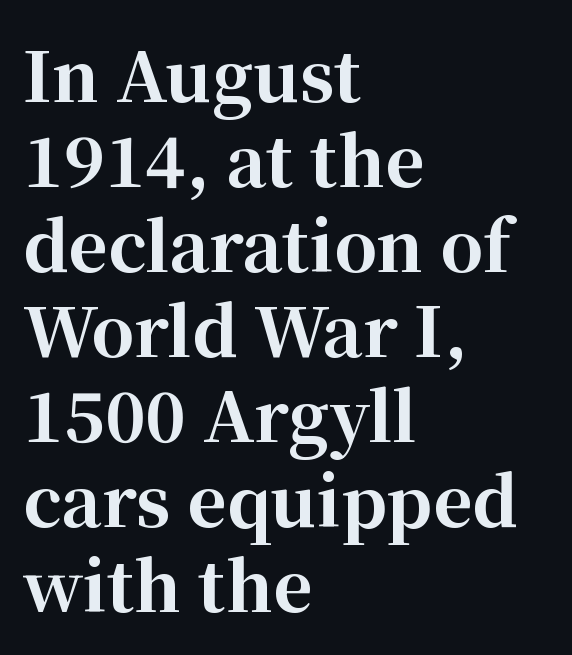
The image shows 68 px bold serif type, upright; set left-aligned, normal line spacing (1.25x), normal letter spacing, not underlined; high stroke contrast and a medium x-height.
